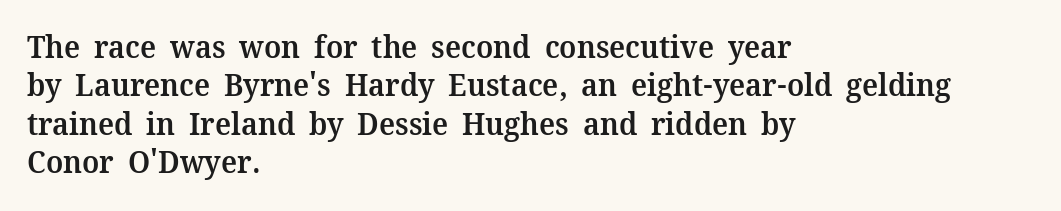
Q: Is the text bold? A: Semi-bold.
Q: Is the text italic (slanted)? A: No, it is upright.
Q: Is the typeface a serif or a sans-serif typeface? A: Serif.
Q: Is the text underlined? A: No.
Q: How is the paragraph aligned? A: Left-aligned.
Q: Is the spacing between letters normal or unusually wide? A: Normal.
Q: Width (condensed, normal, or wide)? A: Normal.
Q: Stroke contrast? A: Medium.
Q: x-height? A: Medium.
Q: Monospaced? A: No.
